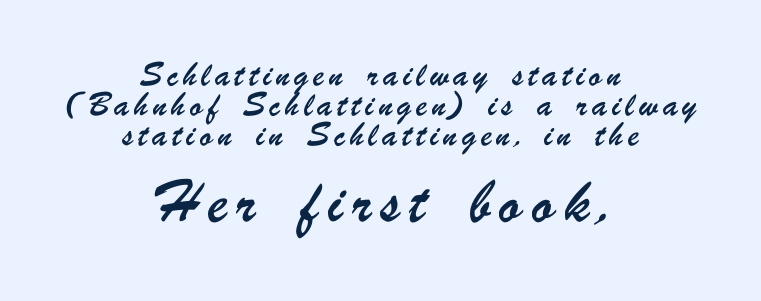
The image shows 27 px text type; set centered, loose line spacing (1.99x), unusually wide letter spacing (+0.31 em), not underlined; the second (bottom) block is 1.8x larger.
